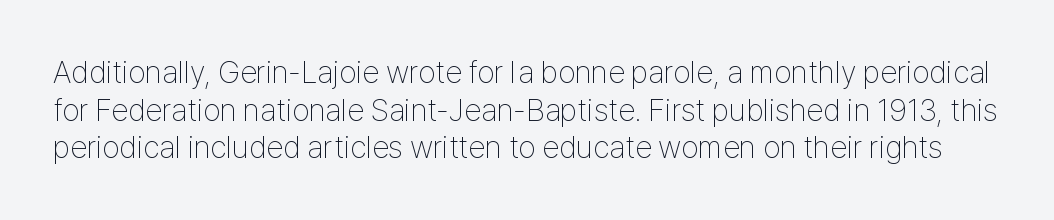
The image shows 31 px thin, condensed sans-serif type, upright; set line spacing 1.21x, normal letter spacing, not underlined; low stroke contrast and a medium x-height.
